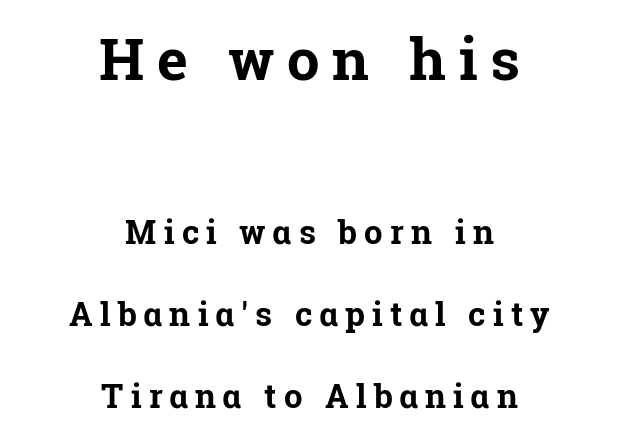
The image shows 58 px bold serif type, upright; set centered, loose line spacing (2.48x), unusually wide letter spacing (+0.22 em), not underlined; the first (top) block is 1.76x larger; low stroke contrast and a medium x-height.
